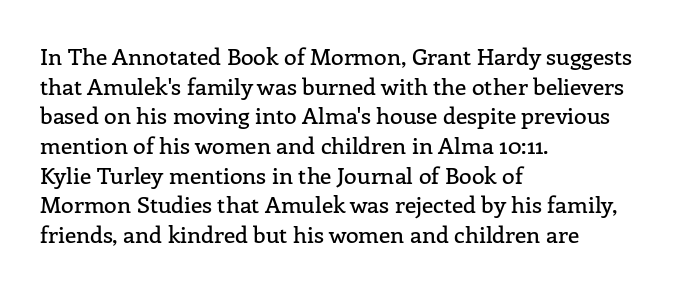
{"italic": "no", "underline": "no", "align": "left", "line_spacing": "normal", "line_spacing_ratio": 1.29, "letter_spacing": "normal", "letter_spacing_em": 0.0, "glyph_px": 23}
